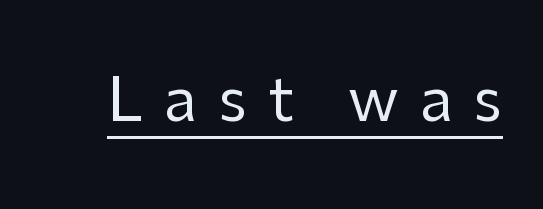
The image shows 60 px regular-weight sans-serif type, upright; set unusually wide letter spacing (+0.35 em), underlined; low stroke contrast and a medium x-height.
